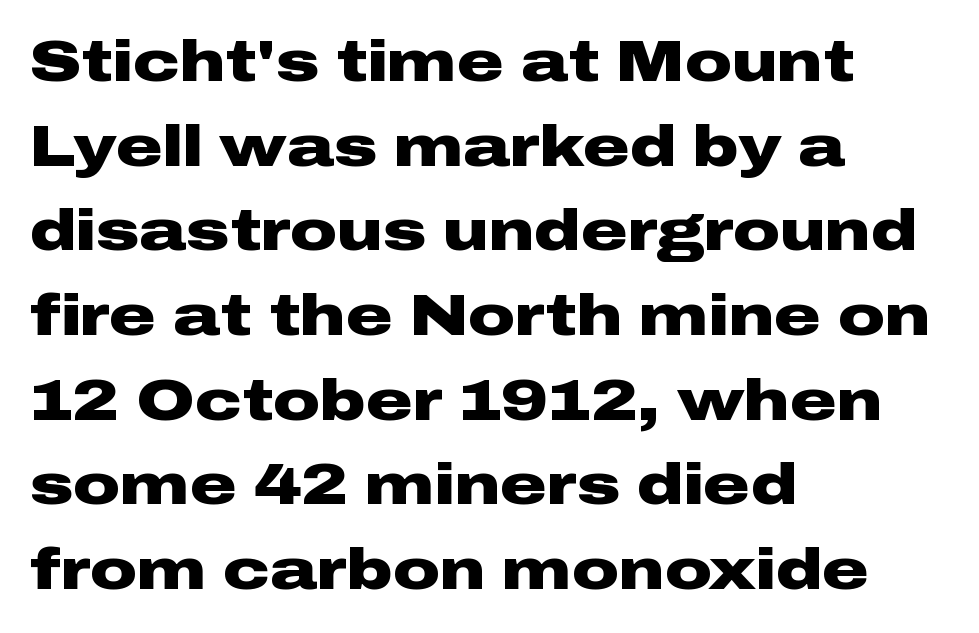
Layout note: lines flush left. The rendering keeps characters at their native spacing. The lettering stays uniformly vertical, giving the passage a roman look. The strokes are fattened all the way to bold.
